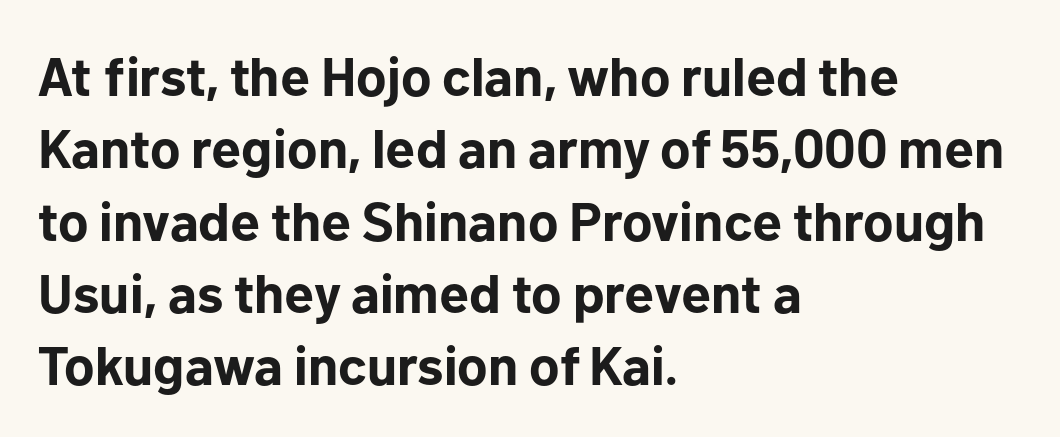
The image shows 54 px bold sans-serif type, upright; set left-aligned, normal line spacing (1.34x), normal letter spacing, not underlined; low stroke contrast and a medium x-height.
